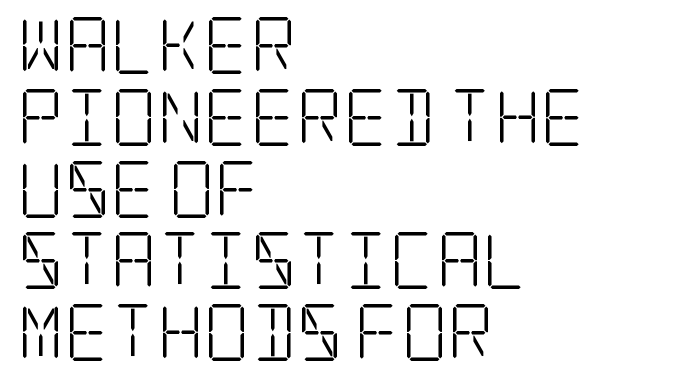
{"serif": "yes", "italic": "no", "bold": "no", "weight": "light", "width": "condensed", "stroke_contrast": "low", "x_height": "large", "underline": "no", "align": "left", "line_spacing": "normal", "line_spacing_ratio": 1.26, "letter_spacing": "normal", "letter_spacing_em": 0.0, "glyph_px": 57}
